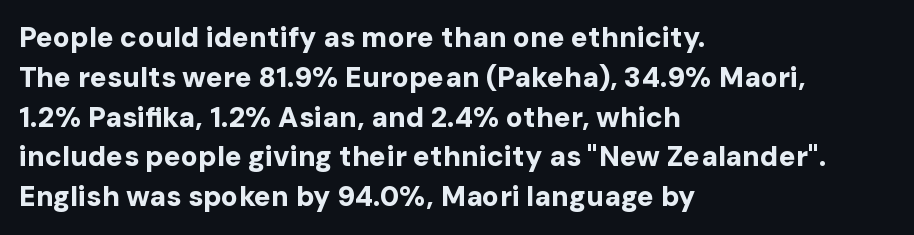
{"serif": "no", "italic": "no", "bold": "yes", "weight": "bold", "width": "normal", "stroke_contrast": "low", "x_height": "medium", "monospaced": "no", "underline": "no", "align": "left", "line_spacing": "normal", "line_spacing_ratio": 1.42, "letter_spacing": "normal", "letter_spacing_em": 0.0, "glyph_px": 28}
